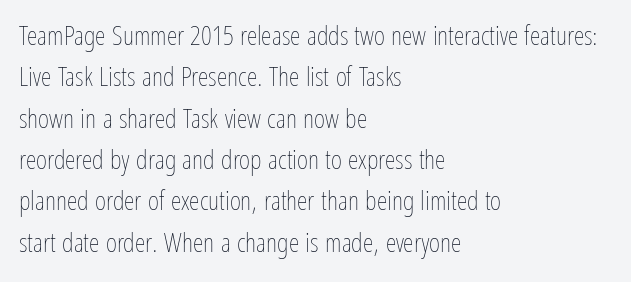
In terms of leading, this rendering sits right in the middle. The lettering stays uniformly vertical, giving the passage a roman look. Decoration check: the copy has no underline. The passage shown is not bold in any degree. How are the letters spaced? Ordinarily, with no added tracking.
